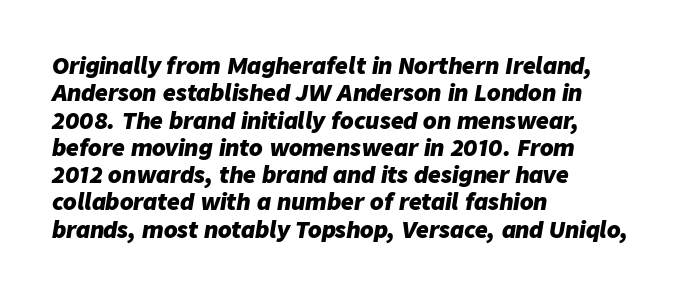
Q: Is the text bold? A: Yes.
Q: Is the text italic (slanted)? A: Yes, it leans right by about 9 degrees.
Q: Is the text underlined? A: No.
Q: How is the paragraph aligned? A: Left-aligned.
Q: Is the spacing between letters normal or unusually wide? A: Normal.
